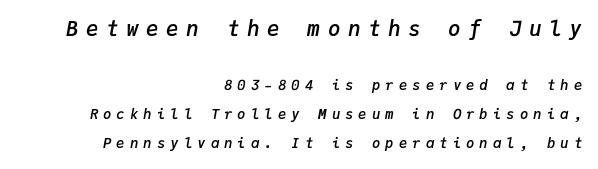
Q: Is the text bold? A: Semi-bold.
Q: Is the text italic (slanted)? A: Yes, it leans right by about 9 degrees.
Q: Is the text underlined? A: No.
Q: How is the paragraph aligned? A: Right-aligned.
Q: Is the spacing between letters normal or unusually wide? A: Unusually wide.
Q: Is the spacing between lines tight, normal or loose? A: Loose.
Q: Which block of text is set in a larger size, the first (top) or the second (bottom)? A: The first (top) one.
